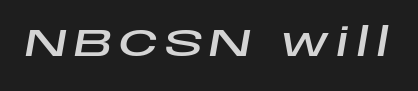
These lines are rendered in a variable-pitch font. Characters are canted at an angle relative to the baseline's perpendicular. The foot of each line stays bare and open.
